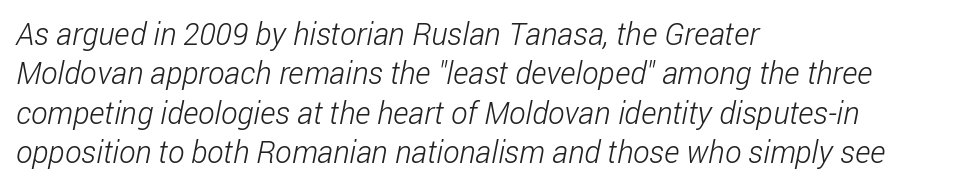
The image shows 31 px light, condensed sans-serif type; set left-aligned, normal line spacing (1.27x), normal letter spacing, not underlined; low stroke contrast and a medium x-height.
